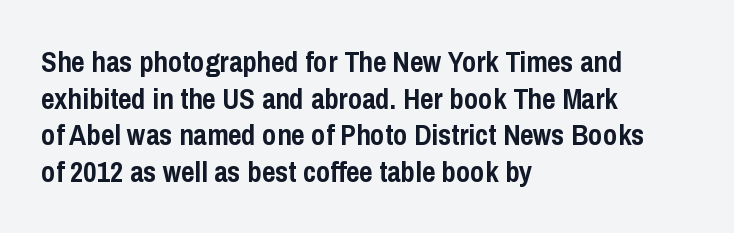
Every stem runs plumb, perpendicular to the baseline. No feet cap the strokes, marking this as sans-serif type. Honestly, the letter spacing is just normal — you wouldn't notice it. Weight: bold.
